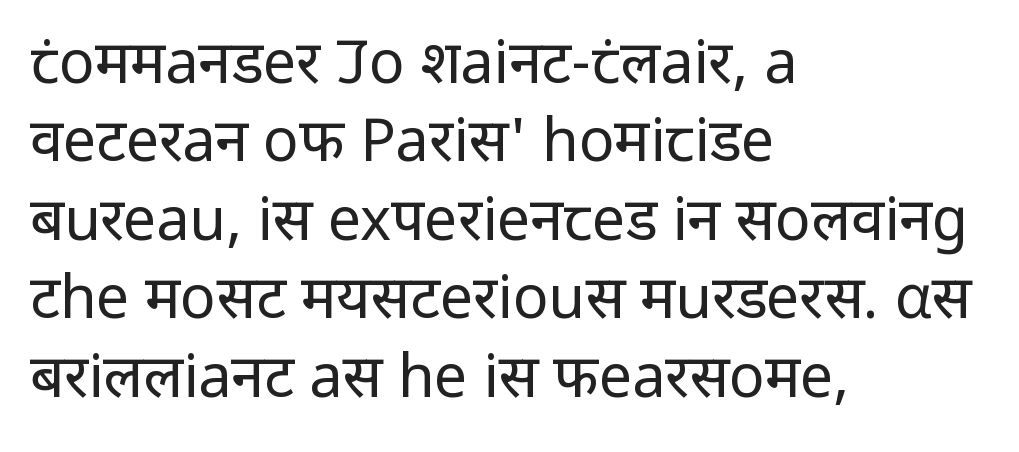
{"serif": "no", "italic": "no", "bold": "no", "weight": "regular", "width": "normal", "stroke_contrast": "low", "x_height": "medium", "monospaced": "no", "underline": "no", "align": "left", "line_spacing": "normal", "line_spacing_ratio": 1.33, "letter_spacing": "normal", "letter_spacing_em": 0.0, "glyph_px": 59}
